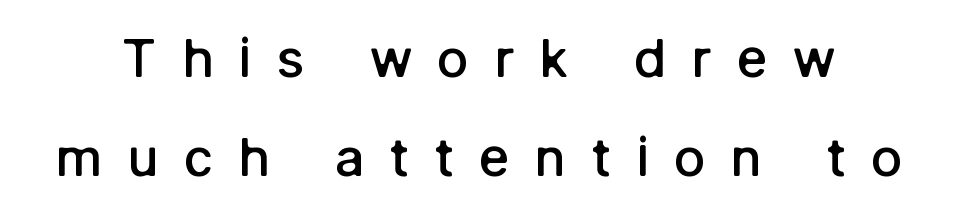
Q: Is the text bold? A: Semi-bold.
Q: Is the text italic (slanted)? A: No, it is upright.
Q: Is the typeface a serif or a sans-serif typeface? A: Sans-serif.
Q: Is the text underlined? A: No.
Q: Is the spacing between letters normal or unusually wide? A: Unusually wide.
Q: Width (condensed, normal, or wide)? A: Normal.
Q: Stroke contrast? A: Low.
Q: x-height? A: Medium.
Q: Monospaced? A: No.
